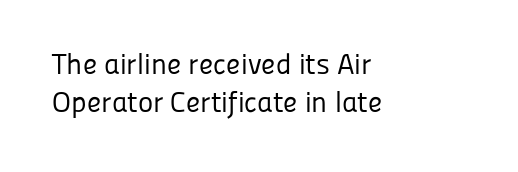
The image shows 29 px regular-weight sans-serif type, upright; set left-aligned, normal line spacing (1.31x), normal letter spacing, not underlined; low stroke contrast and a medium x-height.
